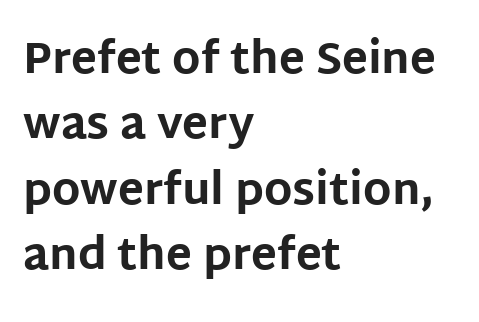
The sample has been set heavy, in full bold. The gap between lines stays unmarked. The lines are quadded left. Glyph-to-glyph distance matches everyday printed text. Spacing verdict: proportional, widths tailored to each character.
